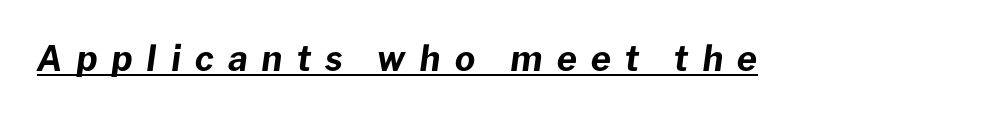
The image shows 35 px bold type, italic (leaning right); set unusually wide letter spacing (+0.4 em), underlined; low stroke contrast and a medium x-height.
